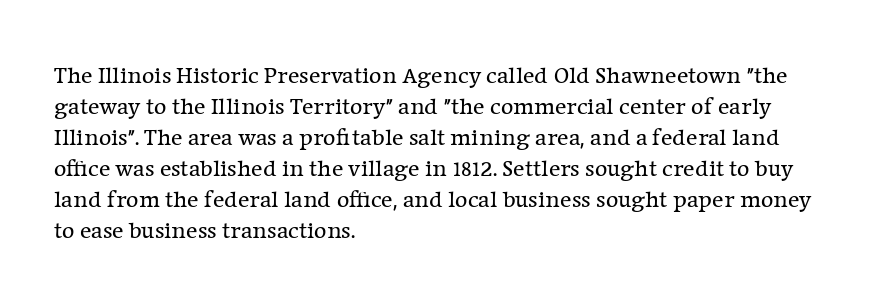
Q: Is the text bold? A: No.
Q: Is the text italic (slanted)? A: No, it is upright.
Q: Is the text underlined? A: No.
Q: How is the paragraph aligned? A: Left-aligned.
Q: Is the spacing between letters normal or unusually wide? A: Normal.
Q: Is the spacing between lines tight, normal or loose? A: Normal.
